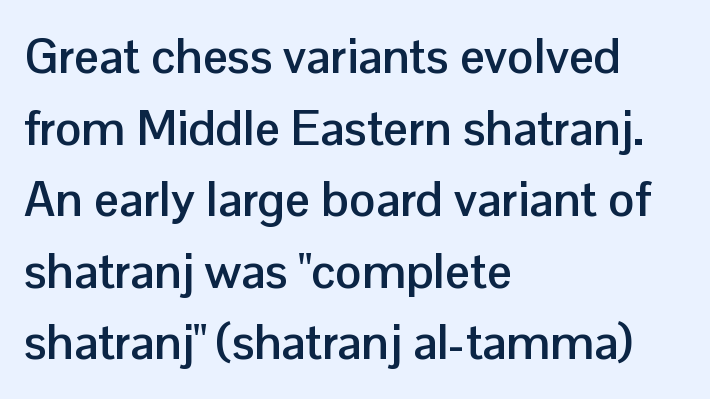
The rag falls on the right side of this text block. No extra tracking has been applied to these lines. Check the space under the baseline: it is left empty. The letters advance in unequal steps, a hallmark of proportional type.
